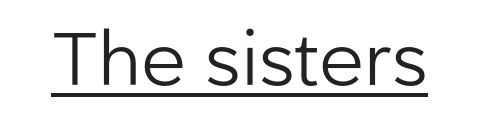
{"serif": "no", "italic": "no", "bold": "no", "weight": "regular", "width": "normal", "stroke_contrast": "low", "x_height": "medium", "monospaced": "no", "underline": "yes", "letter_spacing": "normal", "letter_spacing_em": 0.0, "glyph_px": 74}
